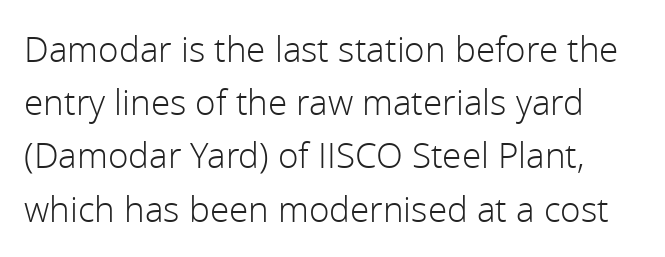
The image shows 35 px light sans-serif type, upright; set normal line spacing (1.52x), normal letter spacing, not underlined; a medium x-height.
